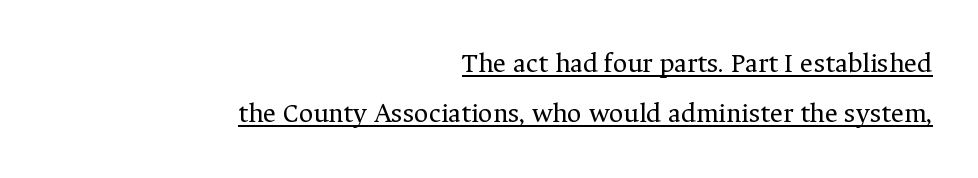
Is there any slant? The stems are plumb. The letters advance in unequal steps, a hallmark of proportional type. The compositor pushed each line to the right boundary. This sample carries an underscore along the baseline area.
